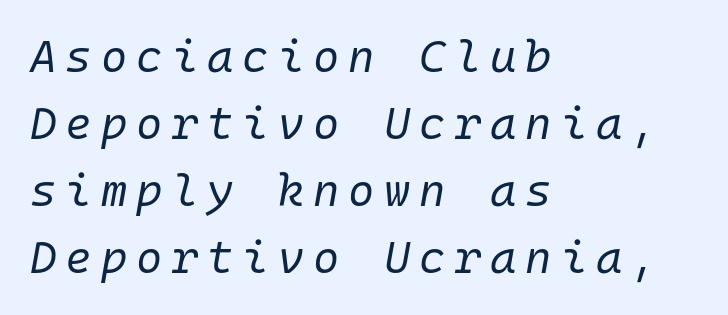
{"italic": "yes", "lean": "right", "slant_degrees": 10, "bold": "no", "weight": "regular", "width": "normal", "stroke_contrast": "low", "x_height": "medium", "monospaced": "yes", "underline": "no", "align": "left", "line_spacing": "normal", "line_spacing_ratio": 1.49, "letter_spacing": "wide", "letter_spacing_em": 0.2, "glyph_px": 45}
